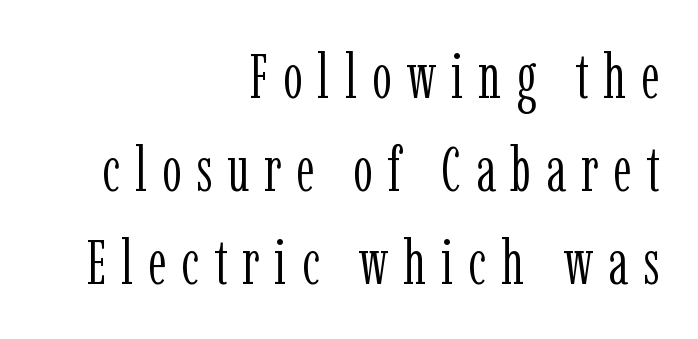
{"serif": "yes", "italic": "no", "bold": "no", "weight": "light", "width": "condensed", "stroke_contrast": "low", "x_height": "medium", "monospaced": "no", "underline": "no", "align": "right", "line_spacing": "normal", "line_spacing_ratio": 1.5, "letter_spacing": "wide", "letter_spacing_em": 0.24, "glyph_px": 62}
